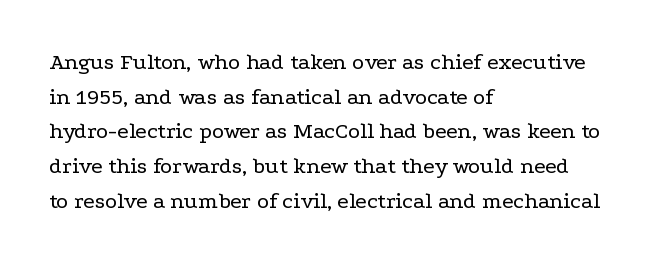
Q: Is the text bold? A: No.
Q: Is the text italic (slanted)? A: No, it is upright.
Q: Is the text underlined? A: No.
Q: How is the paragraph aligned? A: Left-aligned.
Q: Is the spacing between letters normal or unusually wide? A: Normal.
Q: Is the spacing between lines tight, normal or loose? A: Normal.
